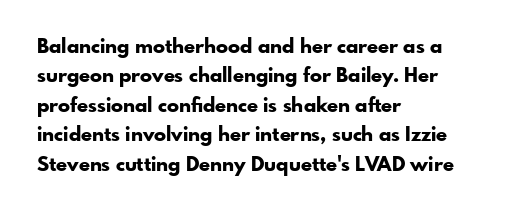
The image shows 20 px bold type, upright; set left-aligned, normal line spacing (1.47x), normal letter spacing, not underlined.
